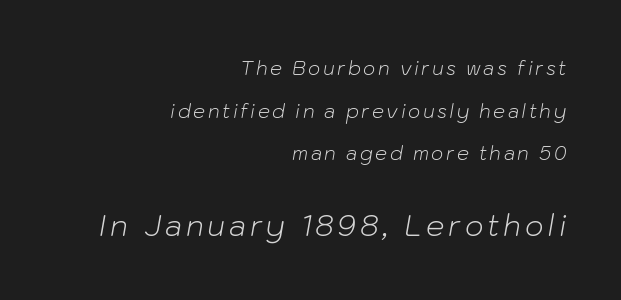
Is there much room between lines? Yes — plenty of vertical air separates them. Type size steps up from the first block to the second. The letters are slanted; this is an italic face. Check under the words: just untouched page. The weight tops out at a normal text grade. This sample is right-justified, so line beginnings fall wherever the words allow.
